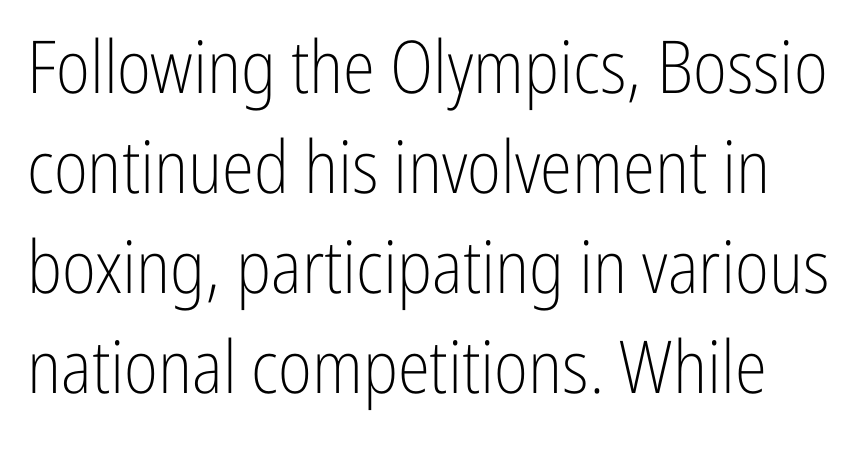
{"serif": "no", "italic": "no", "bold": "no", "weight": "light", "width": "condensed", "stroke_contrast": "low", "x_height": "medium", "monospaced": "no", "underline": "no", "line_spacing": "normal", "line_spacing_ratio": 1.37, "letter_spacing": "normal", "letter_spacing_em": 0.0, "glyph_px": 73}
